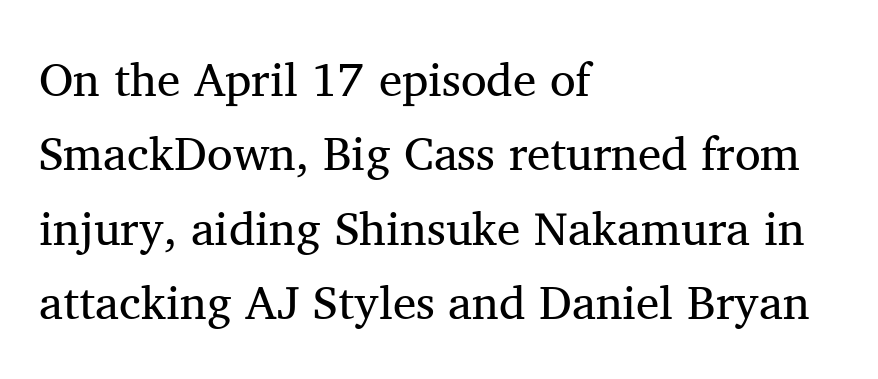
The image shows 47 px regular-weight serif type, upright; set left-aligned, normal line spacing (1.58x), normal letter spacing, not underlined; medium stroke contrast and a medium x-height.
